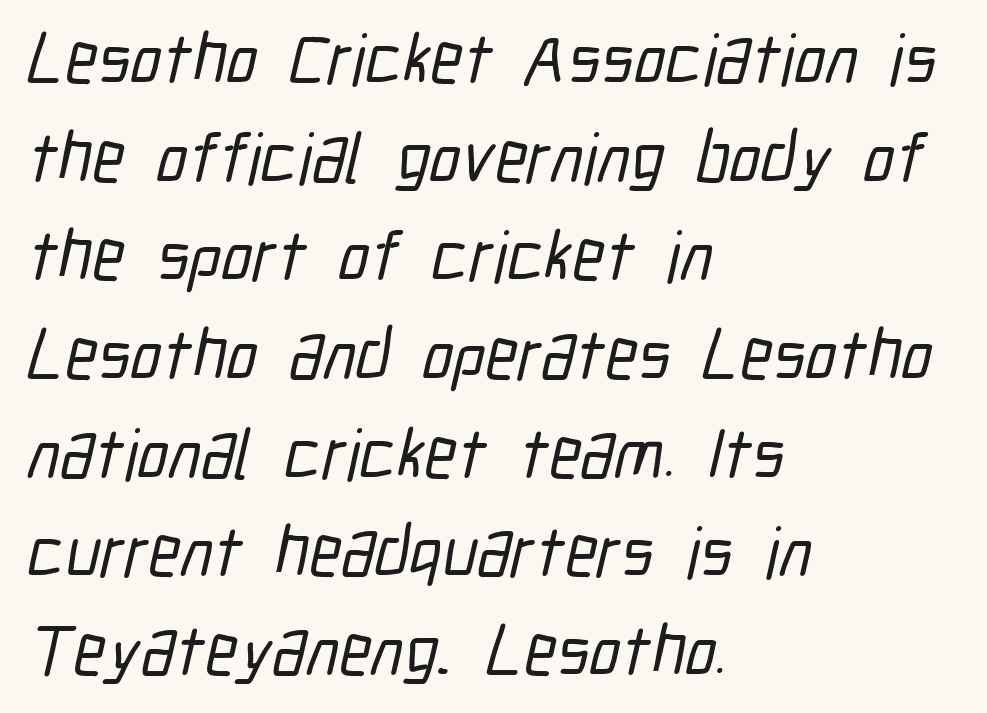
{"serif": "no", "width": "condensed", "stroke_contrast": "low", "x_height": "medium", "monospaced": "no", "underline": "no", "align": "left", "line_spacing": "normal", "line_spacing_ratio": 1.39, "letter_spacing": "normal", "letter_spacing_em": 0.0, "glyph_px": 71}
